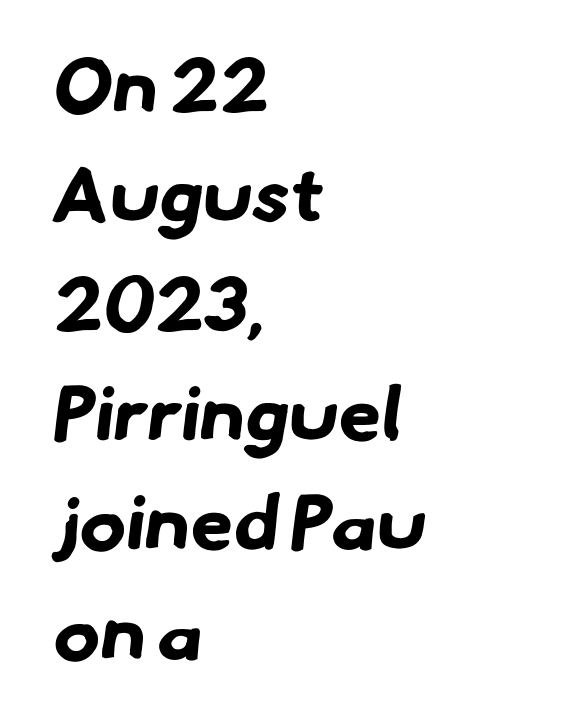
The face used here is proportionally spaced, like ordinary book or web type. In terms of leading, this rendering sits right in the middle. The rendering uses a bold face; every stroke is thick and dark. Is the letter spacing exaggerated? No — it looks like the ordinary default.
